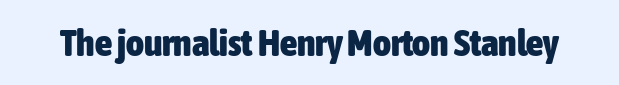
The image shows 38 px heavy, condensed sans-serif type, upright; set normal letter spacing, not underlined; low stroke contrast and a medium x-height.
